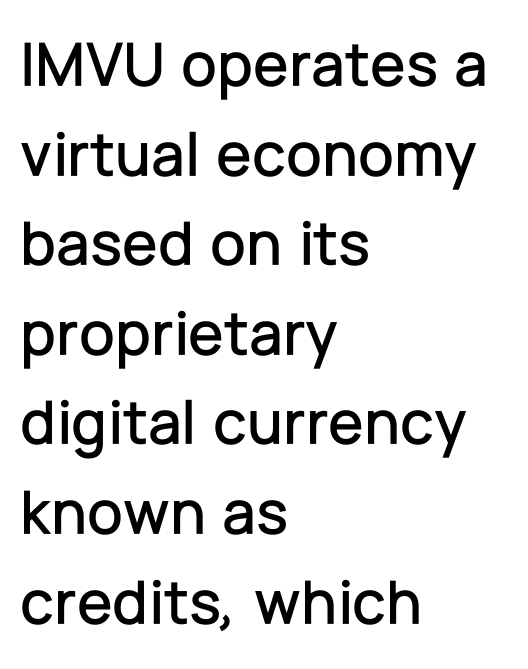
{"serif": "no", "italic": "no", "width": "normal", "stroke_contrast": "low", "x_height": "medium", "monospaced": "no", "underline": "no", "align": "left", "line_spacing": "normal", "line_spacing_ratio": 1.4, "letter_spacing": "normal", "letter_spacing_em": 0.0, "glyph_px": 64}
